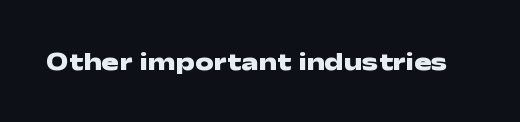
{"italic": "no", "bold": "yes", "underline": "no", "letter_spacing": "normal", "letter_spacing_em": 0.0, "glyph_px": 26}
